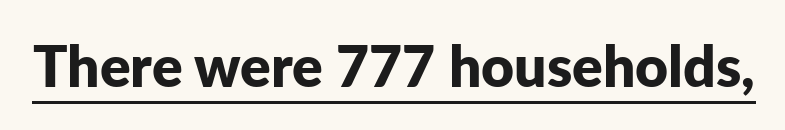
The image shows 57 px bold sans-serif type, upright; set normal letter spacing, underlined; low stroke contrast and a medium x-height.
